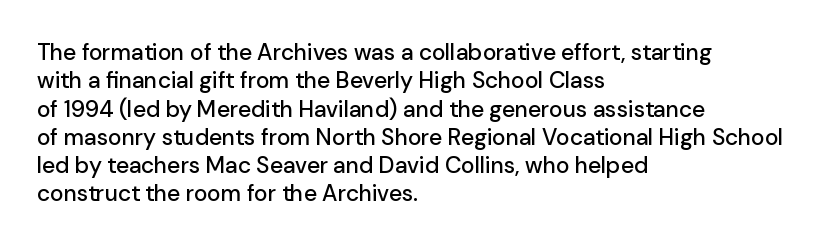
The image shows 23 px text type, upright; set left-aligned, line spacing 1.23x, normal letter spacing, not underlined.
